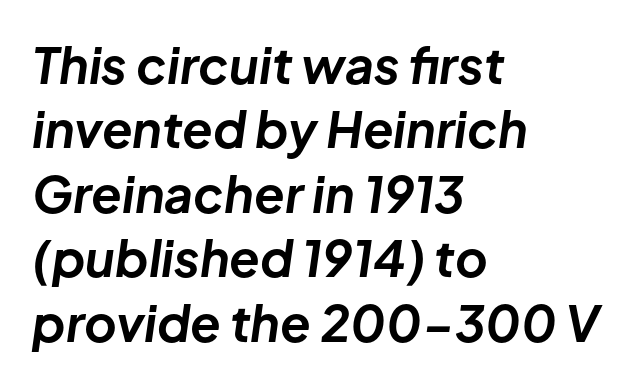
Underlining? Definitely not there. Does the lettering tilt? It does — this is italic. Do the characters align in a grid? No, the font is proportional. Students, observe: this is what conventionally led text looks like.
